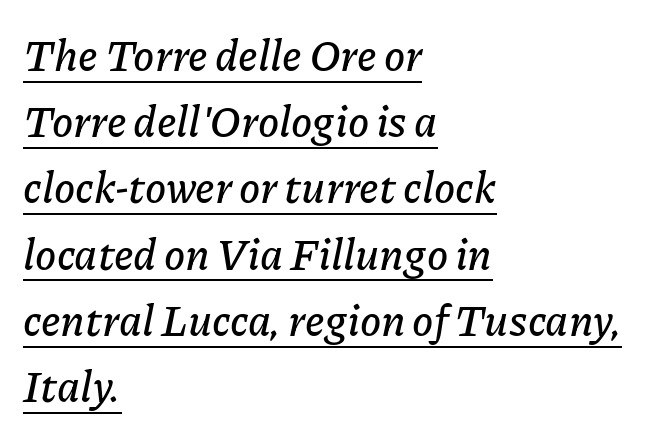
The image shows 43 px text type, italic (leaning right); set left-aligned, normal line spacing (1.54x), normal letter spacing, underlined; low stroke contrast and a medium x-height.
